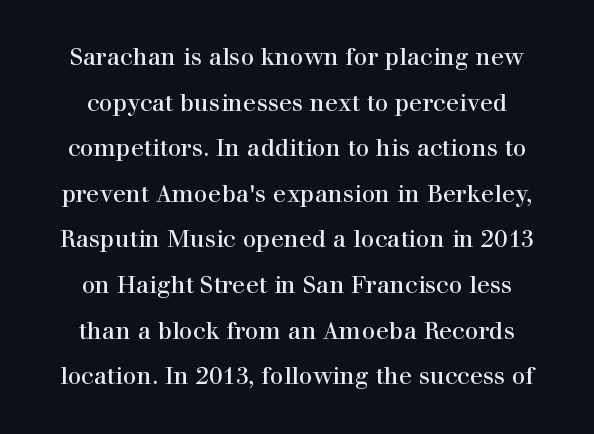
Q: Is the text bold? A: No.
Q: Is the text italic (slanted)? A: No, it is upright.
Q: Is the text underlined? A: No.
Q: How is the paragraph aligned? A: Centered.
Q: Is the spacing between letters normal or unusually wide? A: Normal.
Q: Is the spacing between lines tight, normal or loose? A: Loose.
